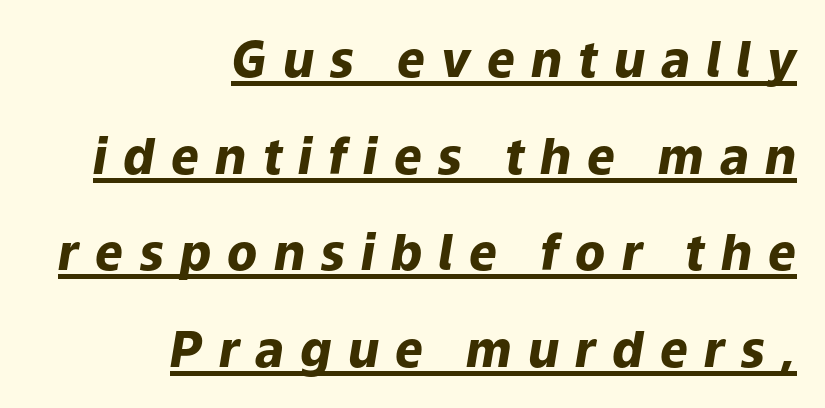
There's an unmistakable incline to the writing here. Notice how a bar underscores the lettering throughout. Chunky letters — that's bold for sure. The rendering uses a large line-height, opening up the rows. Short and long lines alike share a common ending point at right. The rendering uses natural spacing where letterforms have individual widths.
